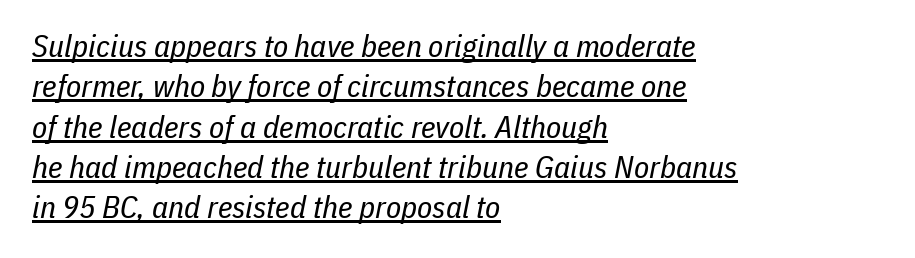
The image shows 31 px regular-weight, condensed type, italic (leaning right); set left-aligned, normal line spacing (1.3x), normal letter spacing, underlined; low stroke contrast and a medium x-height.
